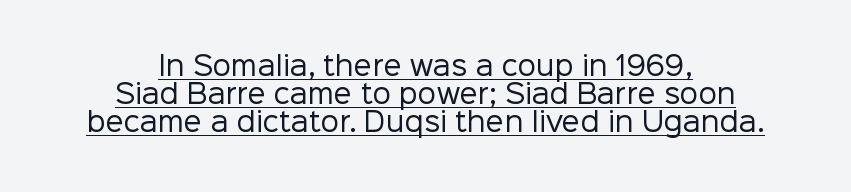
The image shows 26 px text type, upright; set centered, tight line spacing (1.08x), normal letter spacing, underlined.
